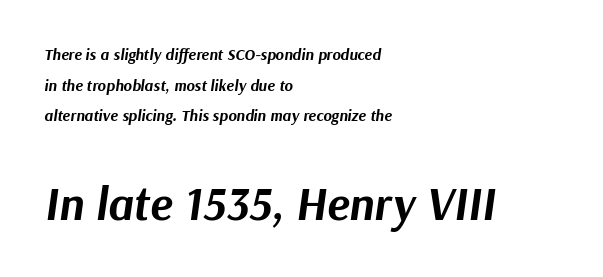
Q: Is the text bold? A: Yes.
Q: Is the text italic (slanted)? A: Yes, it leans right by about 9 degrees.
Q: Is the text underlined? A: No.
Q: How is the paragraph aligned? A: Left-aligned.
Q: Is the spacing between letters normal or unusually wide? A: Normal.
Q: Is the spacing between lines tight, normal or loose? A: Loose.
Q: Which block of text is set in a larger size, the first (top) or the second (bottom)? A: The second (bottom) one.
Q: Width (condensed, normal, or wide)? A: Normal.
Q: Stroke contrast? A: Medium.
Q: x-height? A: Medium.
Q: Monospaced? A: No.
